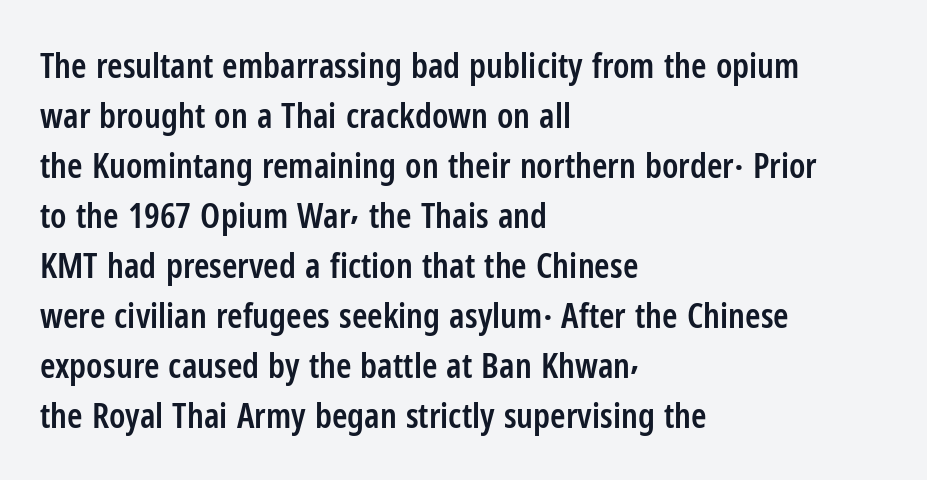
Q: Is the text bold? A: Semi-bold.
Q: Is the text italic (slanted)? A: No, it is upright.
Q: Is the typeface a serif or a sans-serif typeface? A: Sans-serif.
Q: Is the text underlined? A: No.
Q: How is the paragraph aligned? A: Left-aligned.
Q: Is the spacing between letters normal or unusually wide? A: Normal.
Q: Is the spacing between lines tight, normal or loose? A: Normal.
Q: Width (condensed, normal, or wide)? A: Condensed.
Q: Stroke contrast? A: Low.
Q: x-height? A: Medium.
Q: Monospaced? A: No.
